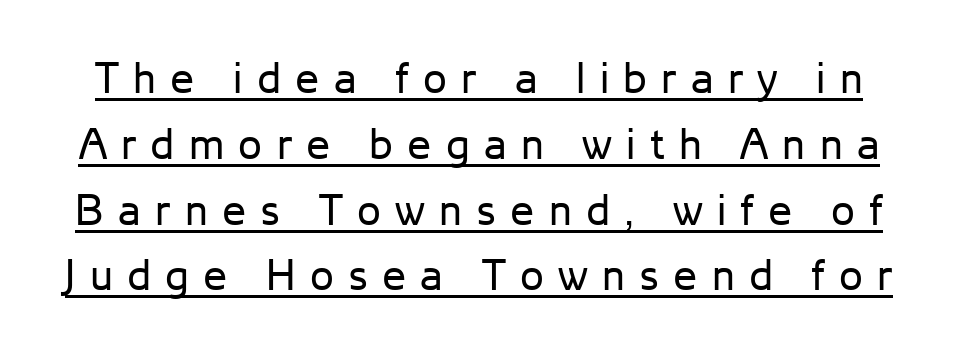
Q: Is the text bold? A: No.
Q: Is the text italic (slanted)? A: No, it is upright.
Q: Is the typeface a serif or a sans-serif typeface? A: Sans-serif.
Q: Is the text underlined? A: Yes.
Q: Is the spacing between letters normal or unusually wide? A: Unusually wide.
Q: Is the spacing between lines tight, normal or loose? A: Normal.
Q: Width (condensed, normal, or wide)? A: Normal.
Q: Stroke contrast? A: Low.
Q: x-height? A: Medium.
Q: Monospaced? A: No.
